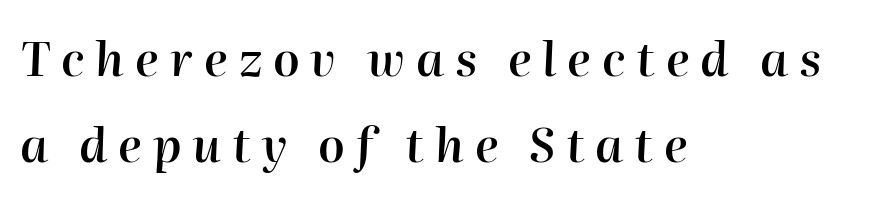
Firm but not heavy-handed strokes: this text is semibold. Underline: absent. Compared with ordinary roman type, these characters are visibly tilted. Layout note: lines flush left. Glyph-to-glyph distance is far greater than everyday printed text. Here the designer chose a conventional face with non-uniform glyph widths.
